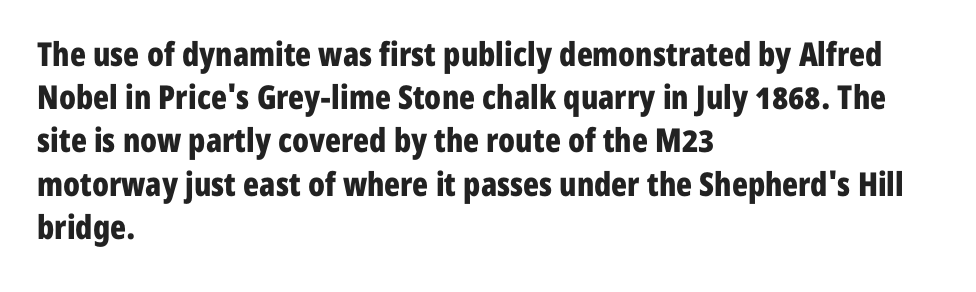
{"serif": "no", "italic": "no", "bold": "yes", "weight": "bold", "width": "condensed", "stroke_contrast": "low", "x_height": "medium", "monospaced": "no", "underline": "no", "align": "left", "line_spacing": "normal", "line_spacing_ratio": 1.31, "letter_spacing": "normal", "letter_spacing_em": 0.0, "glyph_px": 33}
